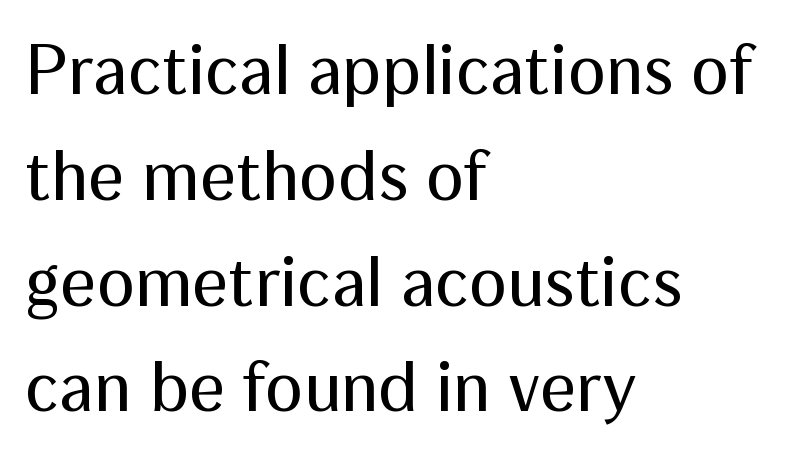
Underlining? Definitely not there. The lettering holds an erect, upright posture throughout. Short note: letters normally spaced. Stem width sits at or under what a default text font uses.
